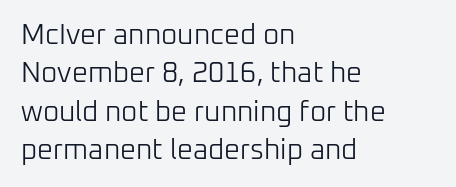
Casual observation: everything's shoved over to the left. Stroke mass is kept to a normal reading level or below. The letterforms sit shoulder to shoulder at normal distance. How would I describe the line gaps? Plain and ordinary. A roman cut, with each character standing at attention. Do the characters align in a grid? No, the font is proportional.
